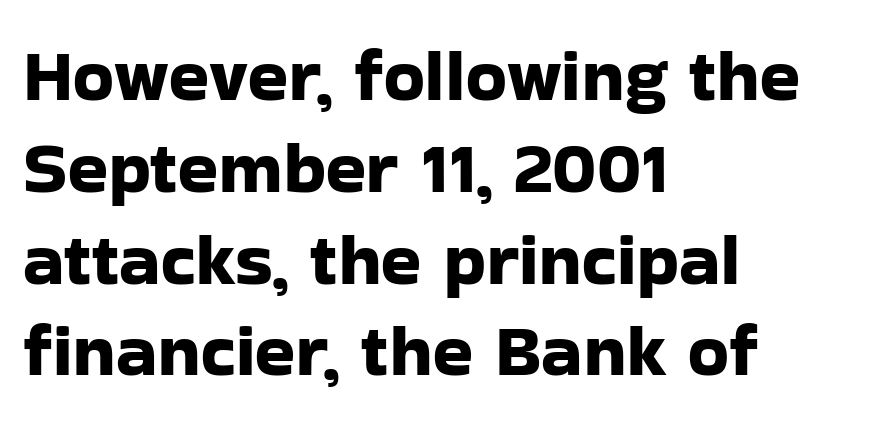
{"serif": "no", "italic": "no", "width": "normal", "stroke_contrast": "low", "x_height": "medium", "monospaced": "no", "underline": "no", "align": "left", "line_spacing_ratio": 1.24, "letter_spacing": "normal", "letter_spacing_em": 0.0, "glyph_px": 74}
